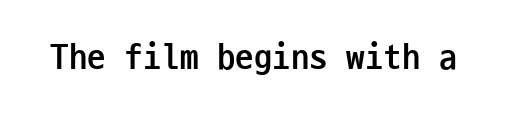
{"serif": "no", "italic": "no", "bold": "yes", "weight": "semibold", "width": "condensed", "stroke_contrast": "low", "x_height": "medium", "monospaced": "yes", "underline": "no", "letter_spacing": "normal", "letter_spacing_em": 0.0, "glyph_px": 37}
